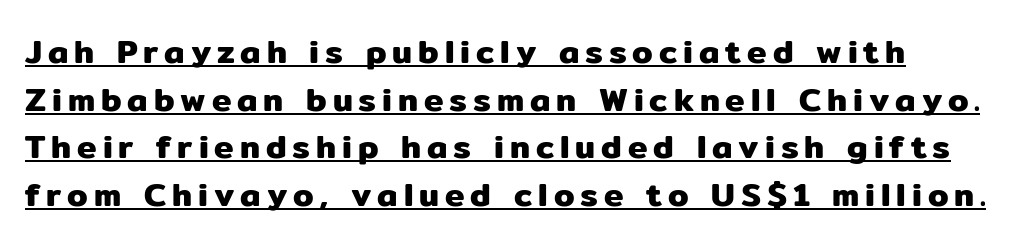
Q: Is the text italic (slanted)? A: No, it is upright.
Q: Is the typeface a serif or a sans-serif typeface? A: Sans-serif.
Q: Is the text underlined? A: Yes.
Q: How is the paragraph aligned? A: Left-aligned.
Q: Is the spacing between lines tight, normal or loose? A: Normal.
Q: Width (condensed, normal, or wide)? A: Normal.
Q: Stroke contrast? A: Low.
Q: x-height? A: Medium.
Q: Monospaced? A: No.
